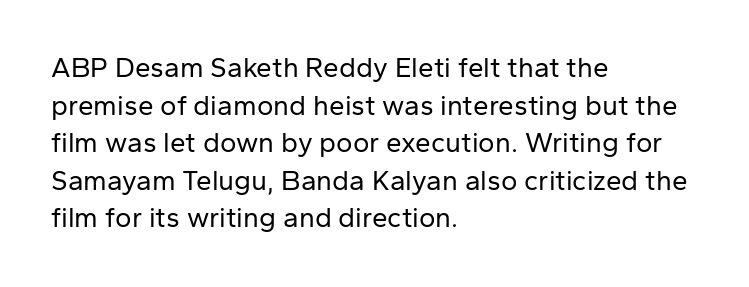
The image shows 28 px regular-weight sans-serif type, upright; set left-aligned, normal line spacing (1.34x), normal letter spacing, not underlined; low stroke contrast and a medium x-height.
